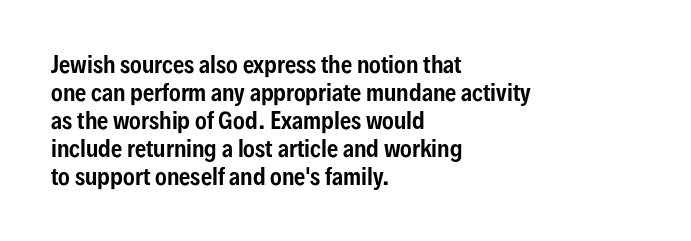
In terms of leading, this rendering sits right in the middle. Do the letters lean? They stand straight. These lines stack with their left ends in a neat column. The zone under the glyphs is completely vacant. The letters sit at their default tracking, neither squeezed nor spread.
